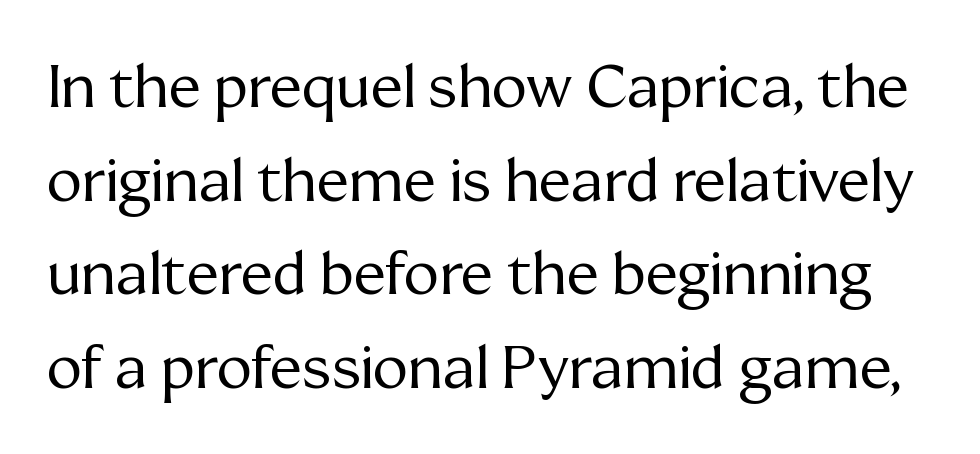
Q: Is the text bold? A: No.
Q: Is the text italic (slanted)? A: No, it is upright.
Q: Is the typeface a serif or a sans-serif typeface? A: Serif.
Q: Is the text underlined? A: No.
Q: Is the spacing between letters normal or unusually wide? A: Normal.
Q: Is the spacing between lines tight, normal or loose? A: Normal.
Q: Width (condensed, normal, or wide)? A: Normal.
Q: Stroke contrast? A: Medium.
Q: x-height? A: Medium.
Q: Monospaced? A: No.
